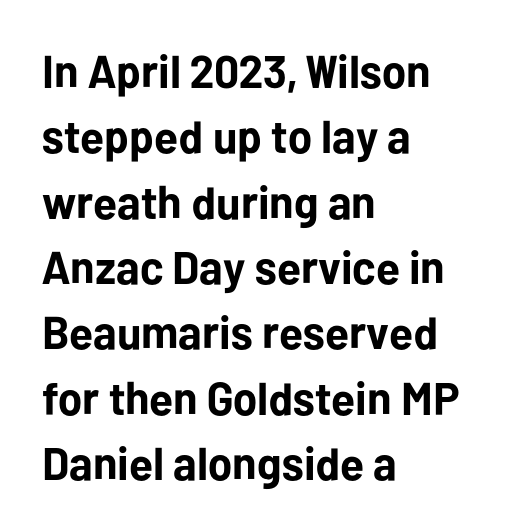
Q: Is the text bold? A: Yes.
Q: Is the text italic (slanted)? A: No, it is upright.
Q: Is the typeface a serif or a sans-serif typeface? A: Sans-serif.
Q: Is the text underlined? A: No.
Q: How is the paragraph aligned? A: Left-aligned.
Q: Is the spacing between letters normal or unusually wide? A: Normal.
Q: Is the spacing between lines tight, normal or loose? A: Normal.
Q: Width (condensed, normal, or wide)? A: Normal.
Q: Stroke contrast? A: Low.
Q: x-height? A: Medium.
Q: Monospaced? A: No.
